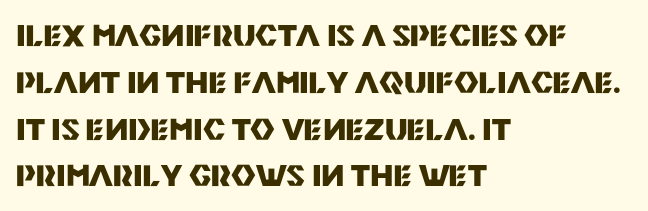
{"serif": "no", "italic": "no", "bold": "yes", "weight": "heavy", "width": "normal", "stroke_contrast": "medium", "x_height": "large", "monospaced": "no", "underline": "no", "align": "left", "line_spacing": "normal", "line_spacing_ratio": 1.56, "letter_spacing": "normal", "letter_spacing_em": 0.0, "glyph_px": 30}
